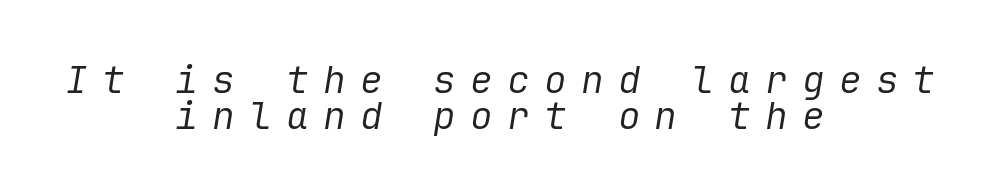
The image shows 38 px regular-weight type, italic (leaning right); set centered, tight line spacing (0.96x), unusually wide letter spacing (+0.37 em), not underlined; low stroke contrast and a medium x-height.
